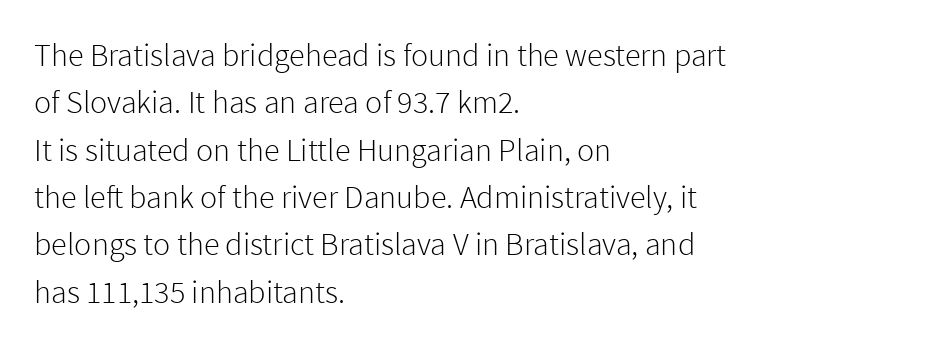
{"serif": "no", "italic": "no", "bold": "no", "weight": "light", "width": "normal", "stroke_contrast": "low", "x_height": "medium", "monospaced": "no", "underline": "no", "align": "left", "line_spacing": "normal", "line_spacing_ratio": 1.48, "letter_spacing": "normal", "letter_spacing_em": 0.0, "glyph_px": 32}
